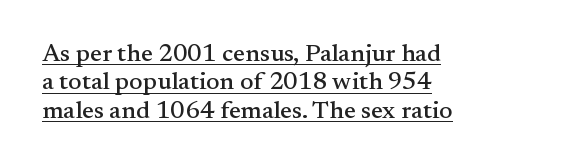
Line beginnings align vertically; line endings do not. The rendering uses a small line-height, squeezing the rows. Style check: upright. The string is rendered with underlining switched on. The gaps between neighbouring characters are ordinary and unremarkable.
